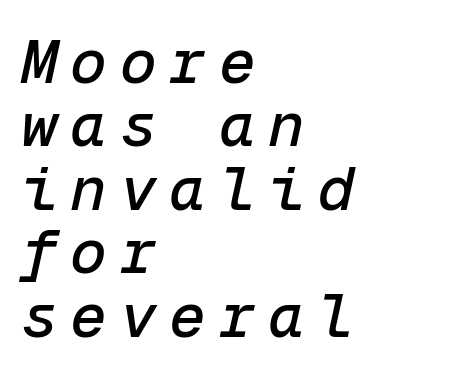
Q: Is the text italic (slanted)? A: Yes, it leans right by about 12 degrees.
Q: Is the text underlined? A: No.
Q: How is the paragraph aligned? A: Left-aligned.
Q: Is the spacing between letters normal or unusually wide? A: Unusually wide.
Q: Is the spacing between lines tight, normal or loose? A: Tight.
Q: Width (condensed, normal, or wide)? A: Normal.
Q: Stroke contrast? A: Low.
Q: x-height? A: Medium.
Q: Monospaced? A: Yes.
